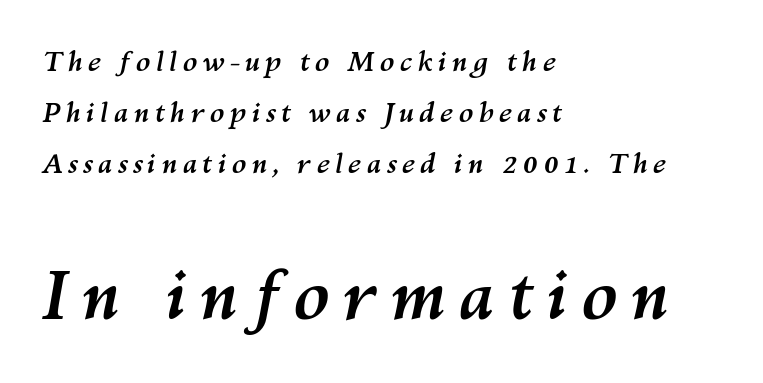
The image shows 67 px semibold type, italic (leaning right); set left-aligned, line spacing 1.89x, not underlined; the second (bottom) block is 2.48x larger; medium stroke contrast and a medium x-height.
